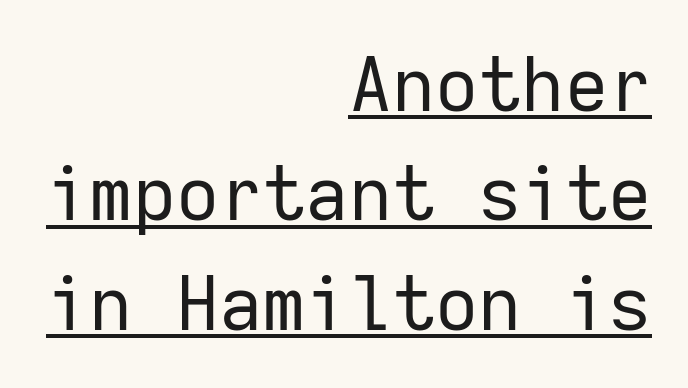
{"serif": "no", "italic": "no", "bold": "no", "weight": "regular", "width": "normal", "stroke_contrast": "low", "x_height": "medium", "monospaced": "yes", "underline": "yes", "align": "right", "line_spacing": "normal", "line_spacing_ratio": 1.46, "letter_spacing": "normal", "letter_spacing_em": 0.0, "glyph_px": 75}
